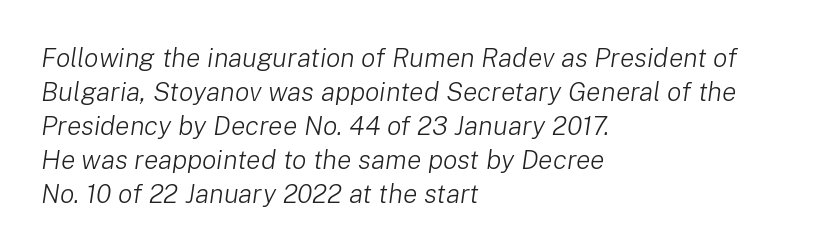
Weight: in the light-to-regular range. If you measured baseline to baseline, you'd find a middling distance. The lines are quadded left. Every character sits at an angle, as italics do. These lines keep a tight, regular rhythm from letter to letter. Lines of text with bare space underneath.
